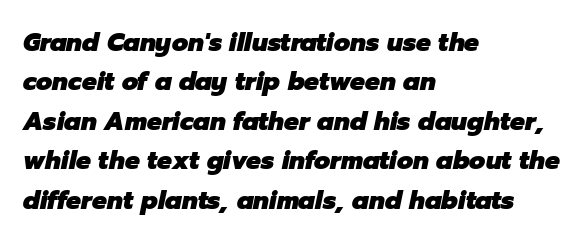
In terms of leading, this rendering sits right in the middle. Only glyphs here, with clear space below each row. Each word holds together tightly as a unit, with standard inter-letter gaps. The ragged edge is on the right, which tells us the setting is flush left.
